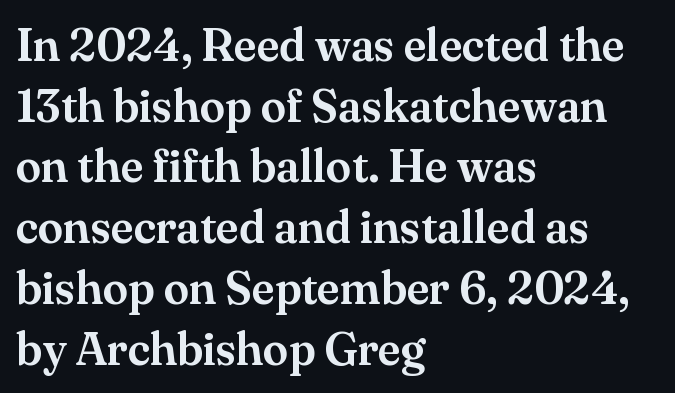
Q: Is the text italic (slanted)? A: No, it is upright.
Q: Is the typeface a serif or a sans-serif typeface? A: Serif.
Q: Is the text underlined? A: No.
Q: How is the paragraph aligned? A: Left-aligned.
Q: Is the spacing between letters normal or unusually wide? A: Normal.
Q: Is the spacing between lines tight, normal or loose? A: Normal.
Q: Width (condensed, normal, or wide)? A: Normal.
Q: Stroke contrast? A: Medium.
Q: x-height? A: Small.
Q: Monospaced? A: No.
